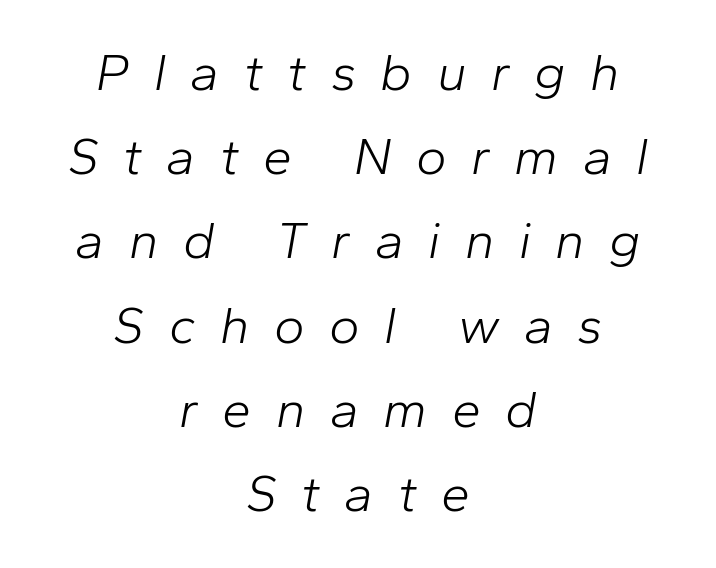
Q: Is the text bold? A: No.
Q: Is the text italic (slanted)? A: Yes, it leans right by about 10 degrees.
Q: Is the text underlined? A: No.
Q: How is the paragraph aligned? A: Centered.
Q: Is the spacing between letters normal or unusually wide? A: Unusually wide.
Q: Is the spacing between lines tight, normal or loose? A: Normal.
Q: Width (condensed, normal, or wide)? A: Normal.
Q: Stroke contrast? A: Low.
Q: x-height? A: Medium.
Q: Monospaced? A: No.
